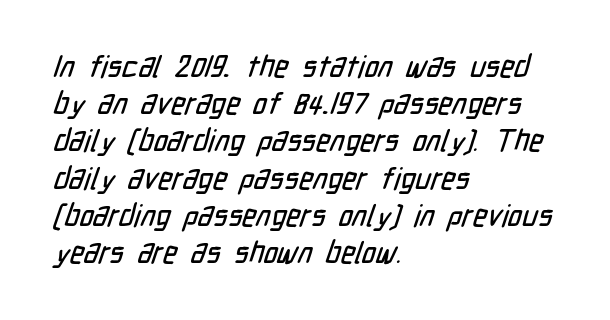
The image shows 30 px condensed sans-serif type; set left-aligned, line spacing 1.24x, normal letter spacing, not underlined; low stroke contrast and a medium x-height.
